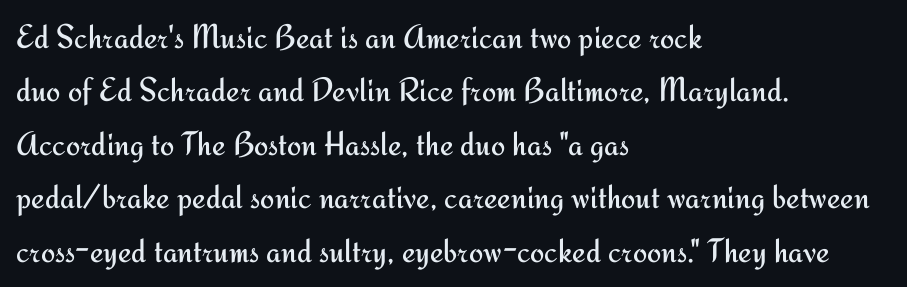
{"serif": "no", "italic": "no", "bold": "no", "weight": "regular", "width": "normal", "stroke_contrast": "medium", "x_height": "small", "monospaced": "no", "underline": "no", "align": "left", "line_spacing": "normal", "line_spacing_ratio": 1.57, "letter_spacing": "normal", "letter_spacing_em": 0.0, "glyph_px": 34}
